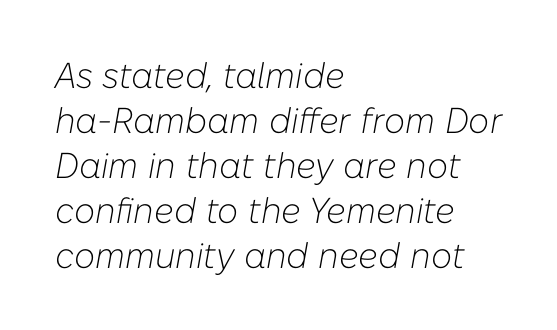
Q: Is the text bold? A: No.
Q: Is the text italic (slanted)? A: Yes, it leans right by about 10 degrees.
Q: Is the text underlined? A: No.
Q: How is the paragraph aligned? A: Left-aligned.
Q: Is the spacing between letters normal or unusually wide? A: Normal.
Q: Is the spacing between lines tight, normal or loose? A: Normal.
Q: Width (condensed, normal, or wide)? A: Normal.
Q: Stroke contrast? A: Low.
Q: x-height? A: Medium.
Q: Monospaced? A: No.
